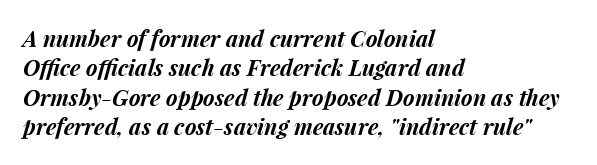
Q: Is the text bold? A: Yes.
Q: Is the text italic (slanted)? A: Yes, it leans right by about 15 degrees.
Q: Is the text underlined? A: No.
Q: How is the paragraph aligned? A: Left-aligned.
Q: Is the spacing between letters normal or unusually wide? A: Normal.
Q: Is the spacing between lines tight, normal or loose? A: Normal.
